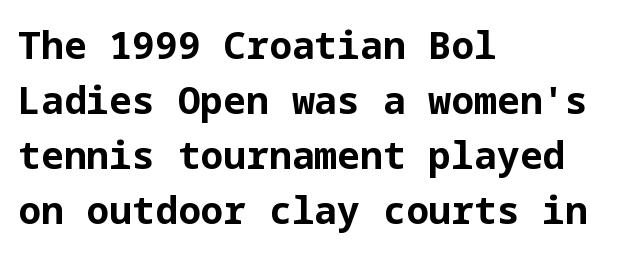
{"serif": "no", "italic": "no", "bold": "yes", "weight": "bold", "width": "normal", "stroke_contrast": "low", "x_height": "medium", "underline": "no", "align": "left", "line_spacing": "normal", "line_spacing_ratio": 1.45, "letter_spacing": "normal", "letter_spacing_em": 0.0, "glyph_px": 38}
